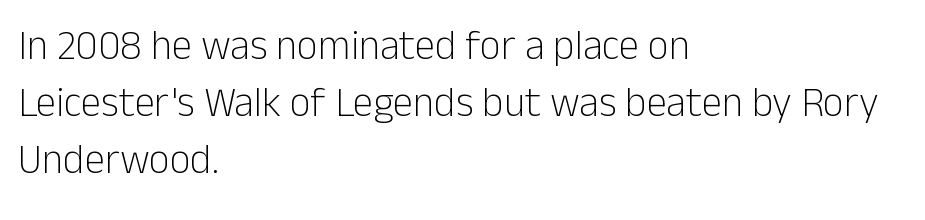
The image shows 41 px light sans-serif type, upright; set left-aligned, normal line spacing (1.39x), normal letter spacing, not underlined; low stroke contrast and a medium x-height.
